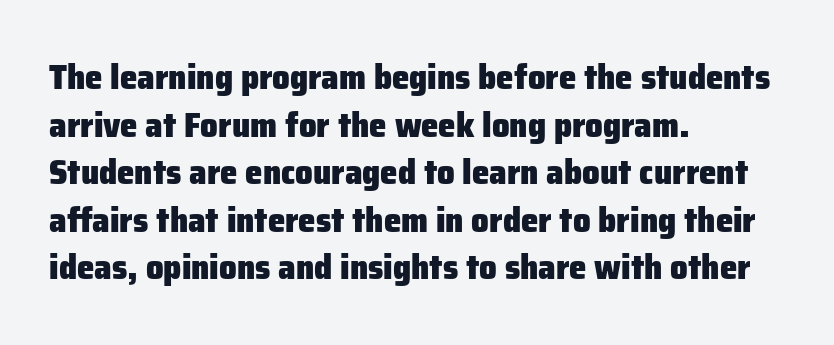
{"serif": "no", "italic": "no", "bold": "yes", "weight": "heavy", "width": "normal", "stroke_contrast": "low", "x_height": "medium", "monospaced": "no", "underline": "no", "align": "left", "line_spacing": "normal", "line_spacing_ratio": 1.36, "letter_spacing": "normal", "letter_spacing_em": 0.0, "glyph_px": 35}
